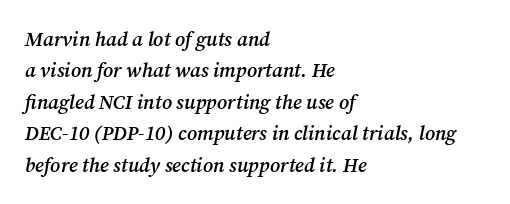
Look at the stroke-to-counter ratio: somewhat heavy, a semibold. The space directly below the letters is spotless. The passage shown leans; its letterforms are oblique. Honestly, the letter spacing is just normal — you wouldn't notice it. Every row of glyphs begins at an identical x-position on the left.
